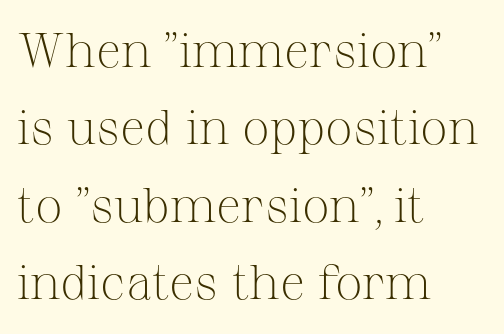
{"serif": "yes", "italic": "no", "bold": "no", "weight": "light", "width": "normal", "stroke_contrast": "medium", "x_height": "medium", "monospaced": "no", "underline": "no", "align": "left", "line_spacing": "normal", "line_spacing_ratio": 1.58, "letter_spacing": "normal", "letter_spacing_em": 0.0, "glyph_px": 49}
